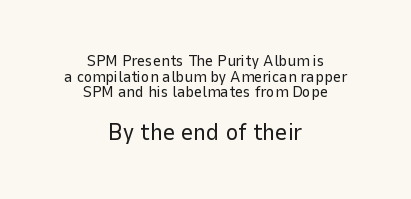
Vertically, the passage feels compressed, each row crowding the next. A centered setting, common on invitations and titles, is used for this passage. Every character sits straight up, as roman type does. The letters in the lower block stand taller than those in the block above. Each stroke keeps to a modest, everyday thickness or less.
